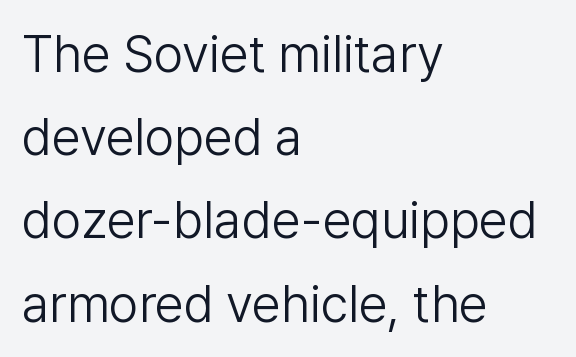
Q: Is the text bold? A: No.
Q: Is the text italic (slanted)? A: No, it is upright.
Q: Is the typeface a serif or a sans-serif typeface? A: Sans-serif.
Q: Is the text underlined? A: No.
Q: How is the paragraph aligned? A: Left-aligned.
Q: Is the spacing between letters normal or unusually wide? A: Normal.
Q: Is the spacing between lines tight, normal or loose? A: Normal.
Q: Width (condensed, normal, or wide)? A: Normal.
Q: Stroke contrast? A: Low.
Q: x-height? A: Medium.
Q: Monospaced? A: No.
